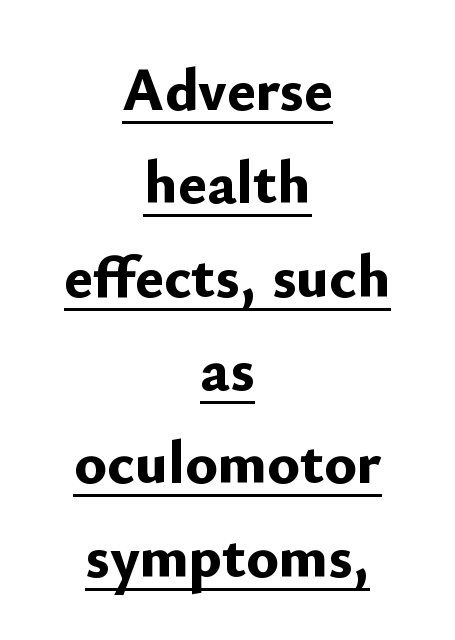
Q: Is the text bold? A: Yes.
Q: Is the text italic (slanted)? A: No, it is upright.
Q: Is the typeface a serif or a sans-serif typeface? A: Sans-serif.
Q: Is the text underlined? A: Yes.
Q: How is the paragraph aligned? A: Centered.
Q: Is the spacing between letters normal or unusually wide? A: Normal.
Q: Is the spacing between lines tight, normal or loose? A: Normal.
Q: Width (condensed, normal, or wide)? A: Normal.
Q: Stroke contrast? A: Low.
Q: x-height? A: Small.
Q: Monospaced? A: No.
